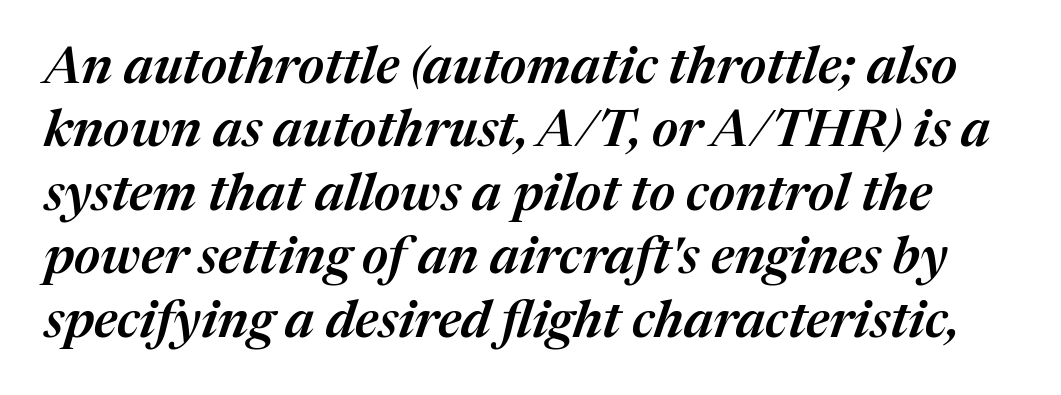
Q: Is the text bold? A: Semi-bold.
Q: Is the text italic (slanted)? A: Yes, it leans right by about 17 degrees.
Q: Is the text underlined? A: No.
Q: Is the spacing between letters normal or unusually wide? A: Normal.
Q: Width (condensed, normal, or wide)? A: Normal.
Q: Stroke contrast? A: Medium.
Q: x-height? A: Medium.
Q: Monospaced? A: No.
